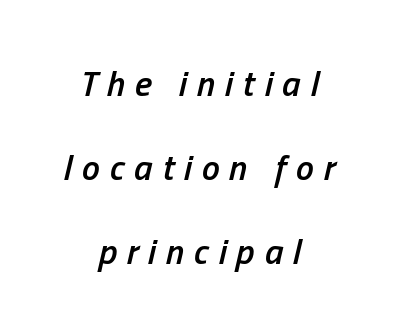
The image shows 36 px semibold, condensed type, italic (leaning right); set centered, loose line spacing (2.34x), unusually wide letter spacing (+0.27 em), not underlined; low stroke contrast and a medium x-height.
